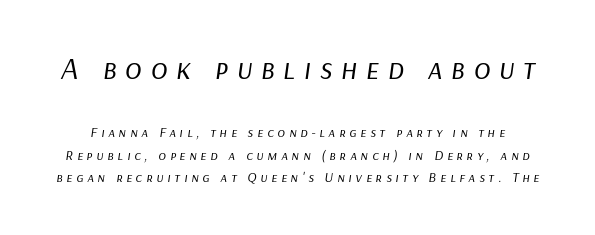
The letters are slanted; this is an italic face. No word sits above an underline. Think of a printed novel: that variable character pitch is what you see here. Students, observe: this is what conventionally led text looks like. A typesetter would call this heavily tracked-out type. Visually, the top section dominates because its glyphs are scaled up.
